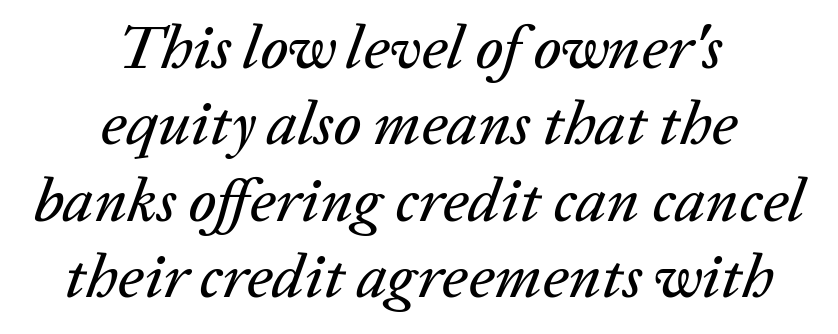
Yep, that's italic — everything's leaning. Only glyphs here, with clear space below each row. In CSS terms this would be text-align: center. The line texture is even and compact thanks to regular tracking. The passage shown is typed in a proportional face where columns would drift.
